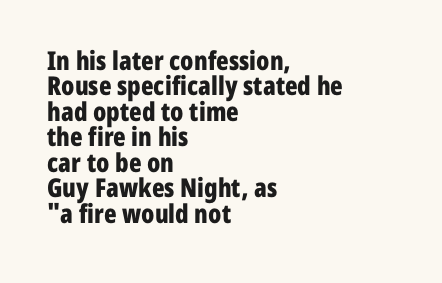
The image shows 26 px bold type, upright; set left-aligned, tight line spacing (0.98x), normal letter spacing, not underlined.
